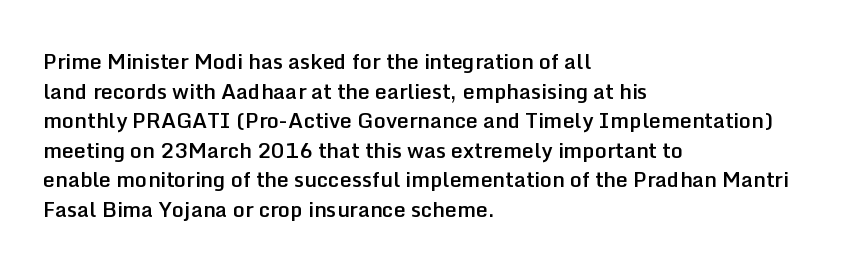
If you measured baseline to baseline, you'd find a middling distance. No italicization has been applied; the sample stays upright. If you drew a ruler down the left edge, every line would touch it. Has an underline been added? It has not. Semibold letterforms, between regular and bold. Here the glyphs are tracked normally, forming tight word shapes.
